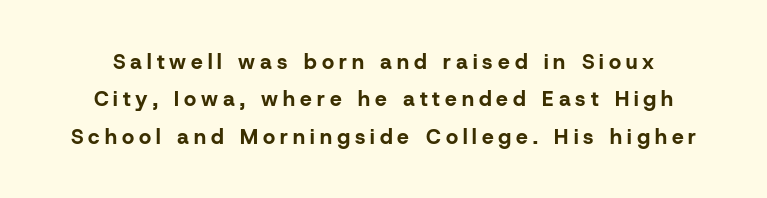
{"italic": "no", "bold": "yes", "underline": "no", "line_spacing_ratio": 1.78, "letter_spacing": "wide", "letter_spacing_em": 0.24, "glyph_px": 21}
